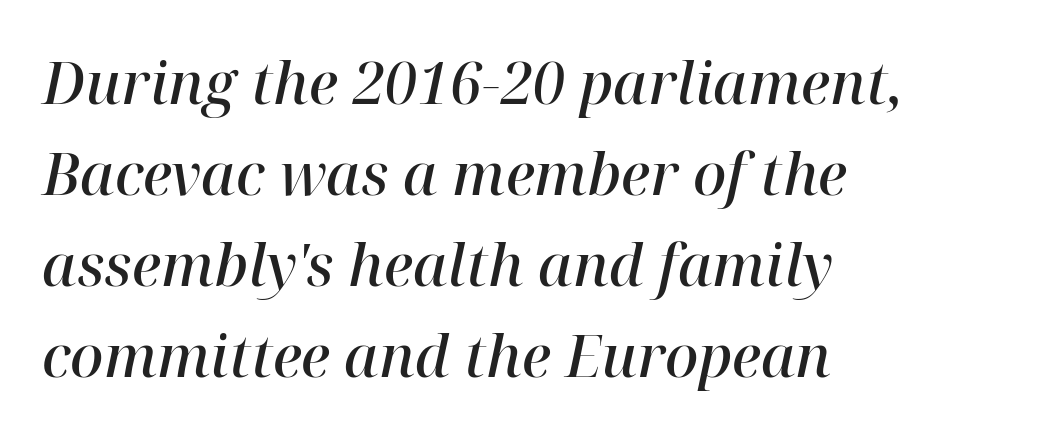
Is the type bold? Partly — it's a semibold, heavier than regular but not fully bold. It's the slanting kind of type. What kind of face is this? One with serifs. Reading down the column, the eye jumps a familiar distance to each next line. Clear beneath every line of the passage. The passage shown is typed in a proportional face where columns would drift.
